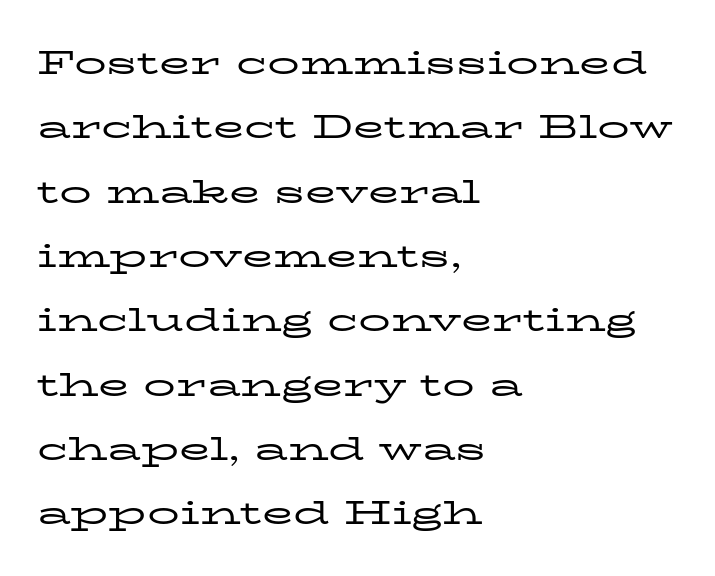
The image shows 32 px regular-weight, wide serif type, upright; set left-aligned, loose line spacing (2.01x), normal letter spacing, not underlined; low stroke contrast and a medium x-height.
